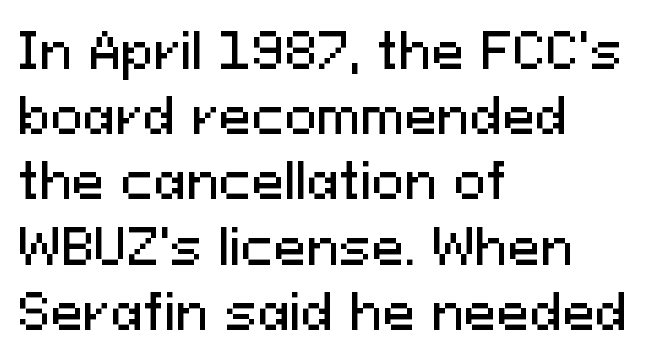
Q: Is the text italic (slanted)? A: No, it is upright.
Q: Is the typeface a serif or a sans-serif typeface? A: Sans-serif.
Q: Is the text underlined? A: No.
Q: How is the paragraph aligned? A: Left-aligned.
Q: Is the spacing between letters normal or unusually wide? A: Normal.
Q: Is the spacing between lines tight, normal or loose? A: Normal.
Q: Width (condensed, normal, or wide)? A: Normal.
Q: Stroke contrast? A: Medium.
Q: x-height? A: Medium.
Q: Monospaced? A: No.
